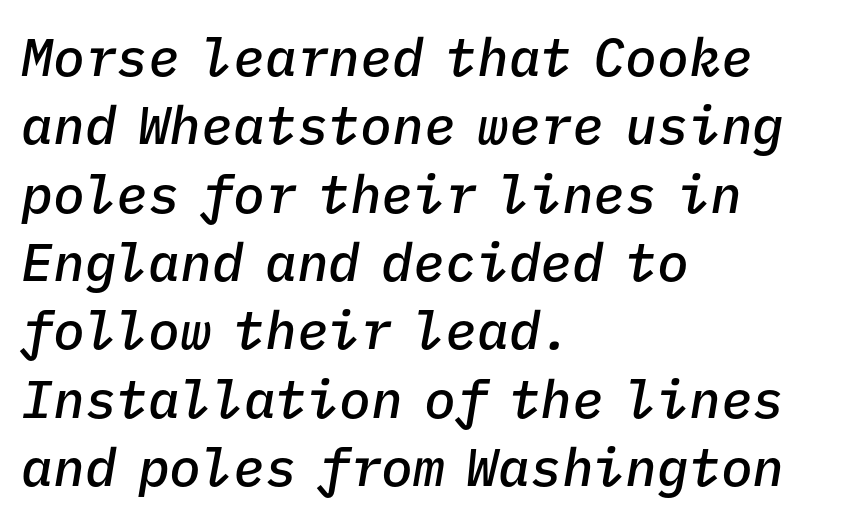
Nobody touched the tracking dial on this one. Does the copy run flush right? No — it runs flush left. Here the designer chose a console-style face with uniform glyph widths. Beneath every word, the page is bare. Its strokes are somewhat broadened, the hallmark of semibold type. Evenly set lines give the paragraph a standard silhouette.
